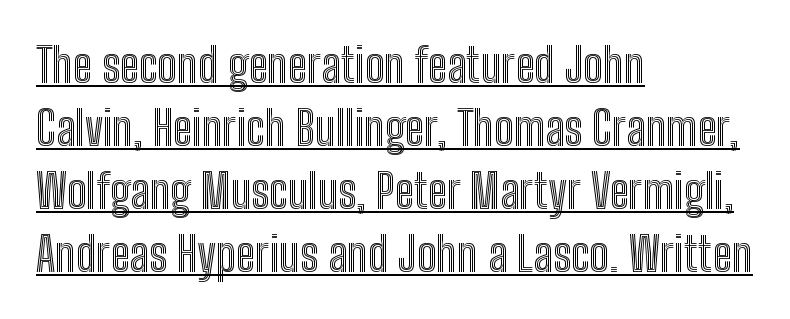
Q: Is the text italic (slanted)? A: No, it is upright.
Q: Is the text underlined? A: Yes.
Q: How is the paragraph aligned? A: Left-aligned.
Q: Is the spacing between letters normal or unusually wide? A: Normal.
Q: Is the spacing between lines tight, normal or loose? A: Normal.
Q: Width (condensed, normal, or wide)? A: Condensed.
Q: x-height? A: Medium.
Q: Monospaced? A: No.
